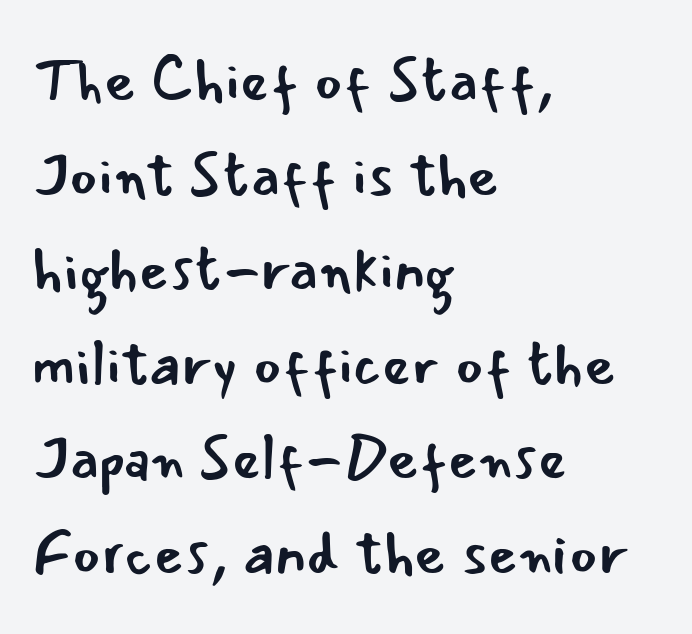
{"serif": "no", "italic": "no", "bold": "no", "weight": "regular", "width": "normal", "stroke_contrast": "low", "x_height": "small", "monospaced": "no", "underline": "no", "align": "left", "line_spacing": "normal", "line_spacing_ratio": 1.55, "letter_spacing": "normal", "letter_spacing_em": 0.0, "glyph_px": 61}
